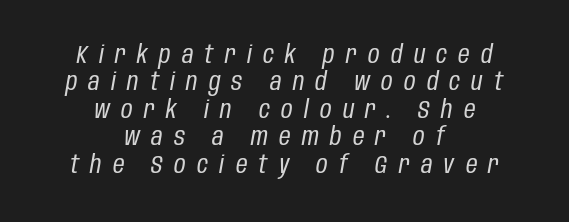
Q: Is the text bold? A: No.
Q: Is the text italic (slanted)? A: Yes, it leans right by about 10 degrees.
Q: Is the text underlined? A: No.
Q: How is the paragraph aligned? A: Centered.
Q: Is the spacing between letters normal or unusually wide? A: Unusually wide.
Q: Is the spacing between lines tight, normal or loose? A: Tight.
